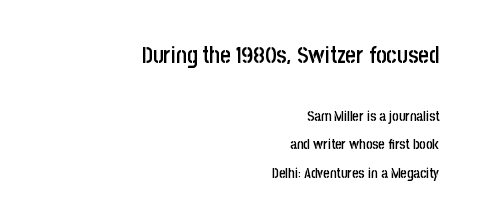
The image shows 23 px text type, upright; set right-aligned, loose line spacing (2.05x), normal letter spacing, not underlined; the first (top) block is 1.64x larger.
